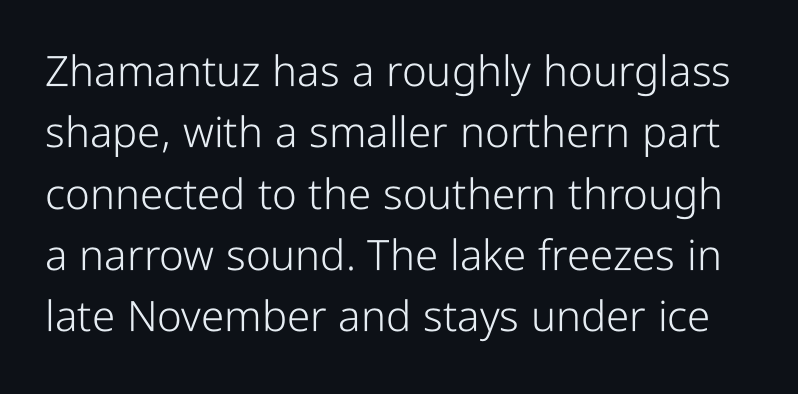
The rendering uses natural spacing where letterforms have individual widths. The gap between lines stays unmarked. Notice how descenders clear the ascenders below comfortably — that's standard leading. It's the straight-up-and-down kind of type. No extra tracking has been applied to these lines. Weight: in the light-to-regular range.
